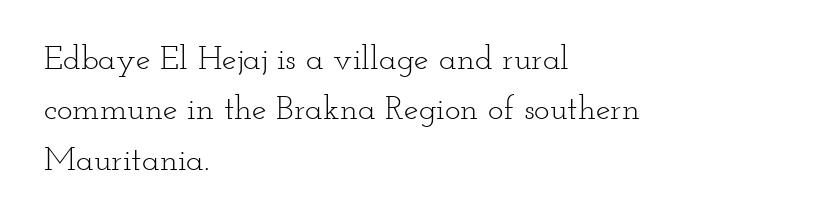
{"serif": "yes", "italic": "no", "bold": "no", "weight": "light", "width": "wide", "stroke_contrast": "low", "x_height": "small", "monospaced": "no", "underline": "no", "align": "left", "line_spacing": "normal", "line_spacing_ratio": 1.53, "letter_spacing": "normal", "letter_spacing_em": 0.0, "glyph_px": 33}
